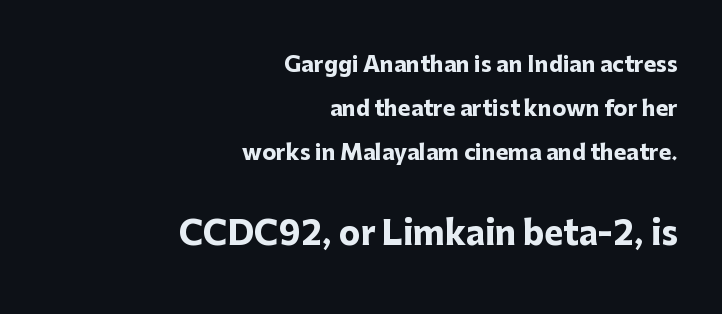
Q: Is the text bold? A: Yes.
Q: Is the text italic (slanted)? A: No, it is upright.
Q: Is the typeface a serif or a sans-serif typeface? A: Sans-serif.
Q: Is the text underlined? A: No.
Q: How is the paragraph aligned? A: Right-aligned.
Q: Is the spacing between letters normal or unusually wide? A: Normal.
Q: Is the spacing between lines tight, normal or loose? A: Loose.
Q: Which block of text is set in a larger size, the first (top) or the second (bottom)? A: The second (bottom) one.
Q: Width (condensed, normal, or wide)? A: Normal.
Q: Stroke contrast? A: Low.
Q: x-height? A: Medium.
Q: Monospaced? A: No.
